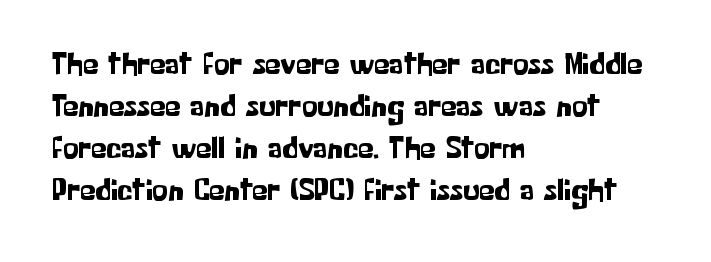
Each line starts at the same left margin while the right side varies. A typesetter would call this proportional, since set widths differ per character. Notice how descenders clear the ascenders below comfortably — that's standard leading. Descenders are the only things crossing below the line.
